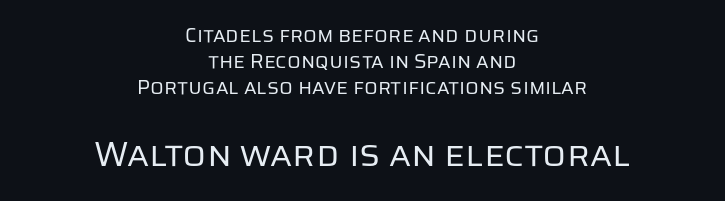
Q: Is the text bold? A: No.
Q: Is the text italic (slanted)? A: No, it is upright.
Q: Is the typeface a serif or a sans-serif typeface? A: Sans-serif.
Q: Is the text underlined? A: No.
Q: How is the paragraph aligned? A: Centered.
Q: Is the spacing between letters normal or unusually wide? A: Normal.
Q: Is the spacing between lines tight, normal or loose? A: Normal.
Q: Which block of text is set in a larger size, the first (top) or the second (bottom)? A: The second (bottom) one.
Q: Width (condensed, normal, or wide)? A: Normal.
Q: Stroke contrast? A: Low.
Q: x-height? A: Large.
Q: Monospaced? A: No.
